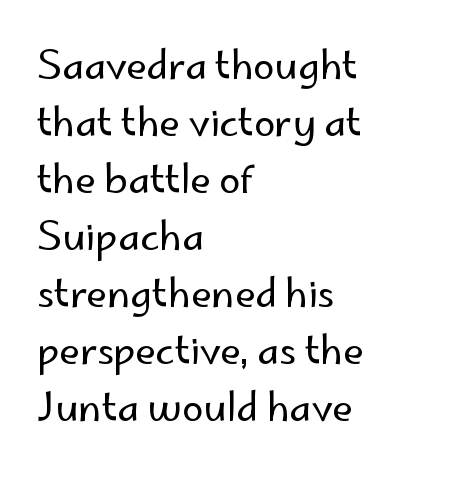
{"serif": "no", "italic": "no", "bold": "no", "weight": "regular", "width": "normal", "stroke_contrast": "low", "x_height": "small", "monospaced": "no", "underline": "no", "align": "left", "line_spacing": "normal", "line_spacing_ratio": 1.5, "letter_spacing": "normal", "letter_spacing_em": 0.0, "glyph_px": 38}
